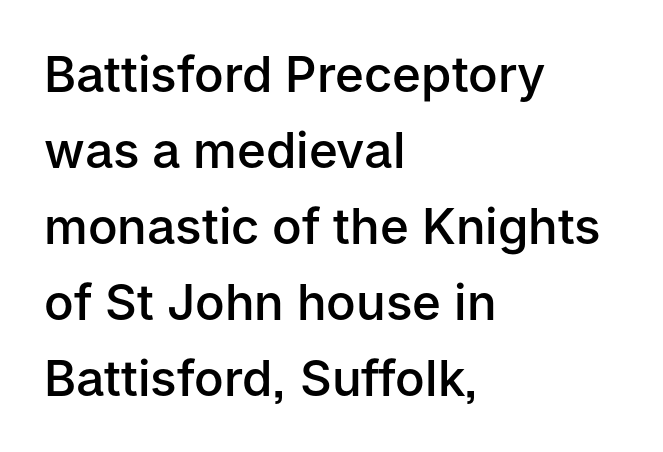
The face used here is proportionally spaced, like ordinary book or web type. Reading down the block, your eye returns to a fixed left position each line. Reading down the column, the eye jumps a familiar distance to each next line. Decoration check: the copy has no underline.
